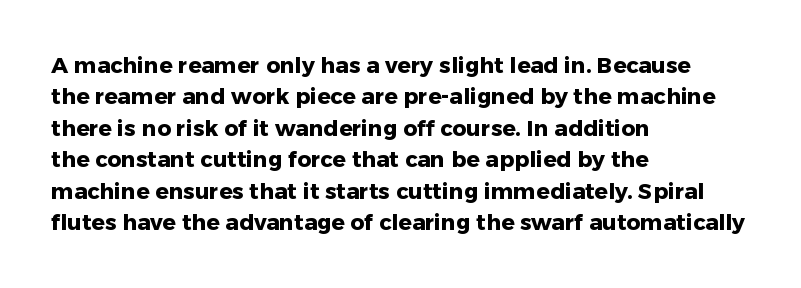
Q: Is the text bold? A: Yes.
Q: Is the text italic (slanted)? A: No, it is upright.
Q: Is the text underlined? A: No.
Q: How is the paragraph aligned? A: Left-aligned.
Q: Is the spacing between letters normal or unusually wide? A: Normal.
Q: Is the spacing between lines tight, normal or loose? A: Normal.
